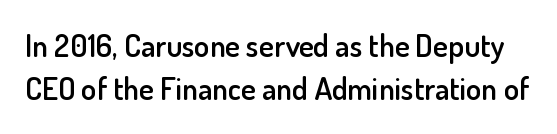
Q: Is the text bold? A: Semi-bold.
Q: Is the text italic (slanted)? A: No, it is upright.
Q: Is the typeface a serif or a sans-serif typeface? A: Sans-serif.
Q: Is the text underlined? A: No.
Q: Is the spacing between letters normal or unusually wide? A: Normal.
Q: Is the spacing between lines tight, normal or loose? A: Normal.
Q: Width (condensed, normal, or wide)? A: Normal.
Q: Stroke contrast? A: Low.
Q: x-height? A: Small.
Q: Monospaced? A: No.
